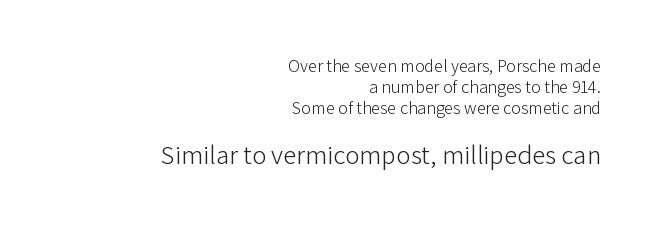
The composition opens small and finishes big. Unbolded letterforms with no extra heft. The passage shown has conventional tracking throughout. Ascenders rise straight up at ninety degrees. The passage is arranged like a letterhead date or caption credit — flush right.
